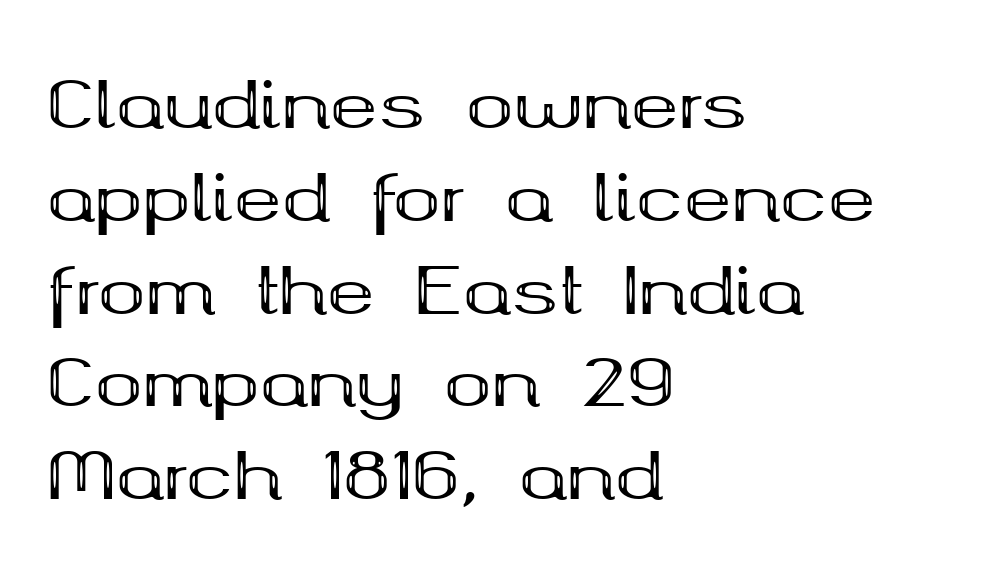
Q: Is the text bold? A: Yes.
Q: Is the text italic (slanted)? A: No, it is upright.
Q: Is the typeface a serif or a sans-serif typeface? A: Serif.
Q: Is the text underlined? A: No.
Q: How is the paragraph aligned? A: Left-aligned.
Q: Is the spacing between letters normal or unusually wide? A: Normal.
Q: Is the spacing between lines tight, normal or loose? A: Normal.
Q: Width (condensed, normal, or wide)? A: Wide.
Q: Stroke contrast? A: Medium.
Q: x-height? A: Medium.
Q: Monospaced? A: No.
